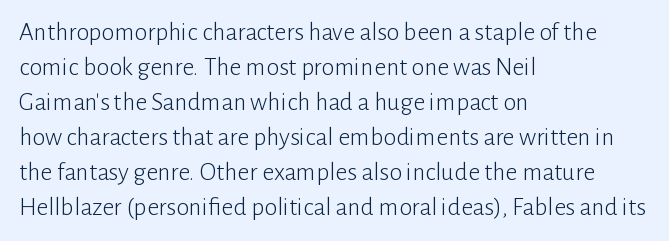
How are the letters spaced? Ordinarily, with no added tracking. Has an underline been added? It has not. Honestly, the row spacing looks completely unremarkable. The font is comparable to plain body text, perhaps lighter. Visually the block forms a straight wall on the left and a jagged coastline on the right.
